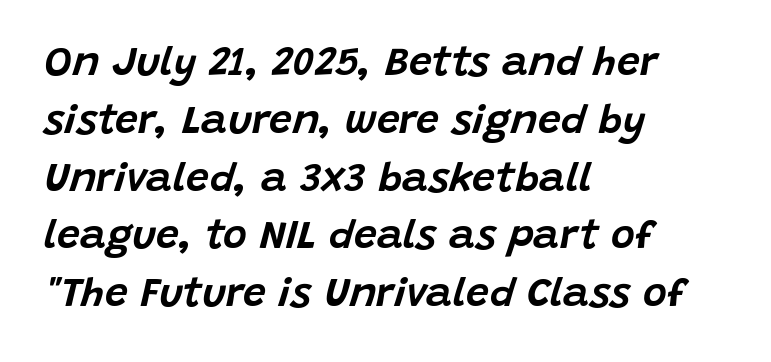
Type without underlining. Designer's note — italics engaged. All the whitespace from short lines collects on the right. Do the characters align in a grid? No, the font is proportional.
